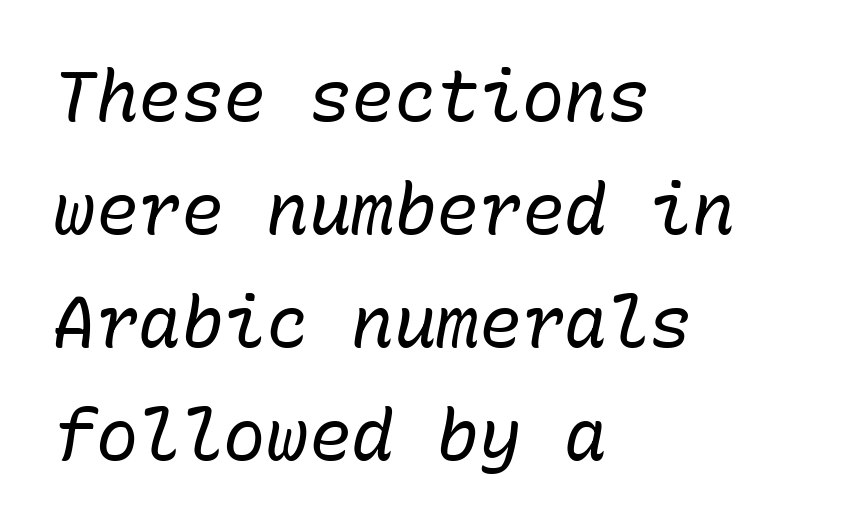
Q: Is the text bold? A: No.
Q: Is the text italic (slanted)? A: Yes, it leans right by about 10 degrees.
Q: Is the text underlined? A: No.
Q: How is the paragraph aligned? A: Left-aligned.
Q: Is the spacing between letters normal or unusually wide? A: Normal.
Q: Is the spacing between lines tight, normal or loose? A: Normal.
Q: Width (condensed, normal, or wide)? A: Normal.
Q: Stroke contrast? A: Low.
Q: x-height? A: Medium.
Q: Monospaced? A: Yes.
